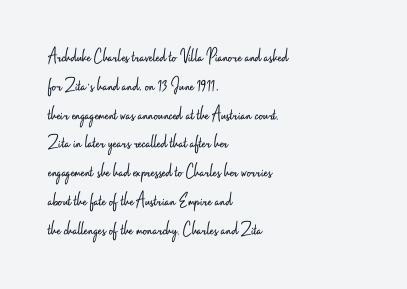
The typesetting does not lean heavy: it is not bold. These lines keep a tight, regular rhythm from letter to letter. Anything drawn beneath the words? Only blank space. The designer left line spacing at the default. Caption: multi-line text, flush left, ragged right.
